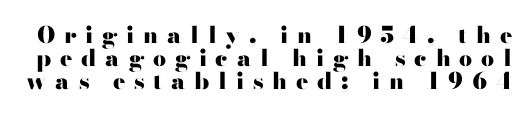
Q: Is the text bold? A: Yes.
Q: Is the text italic (slanted)? A: No, it is upright.
Q: Is the text underlined? A: No.
Q: Is the spacing between letters normal or unusually wide? A: Unusually wide.
Q: Is the spacing between lines tight, normal or loose? A: Tight.
